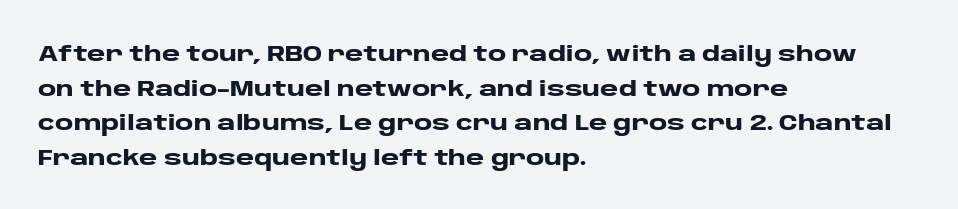
Q: Is the text bold? A: Yes.
Q: Is the text italic (slanted)? A: No, it is upright.
Q: Is the text underlined? A: No.
Q: How is the paragraph aligned? A: Left-aligned.
Q: Is the spacing between letters normal or unusually wide? A: Normal.
Q: Is the spacing between lines tight, normal or loose? A: Normal.
